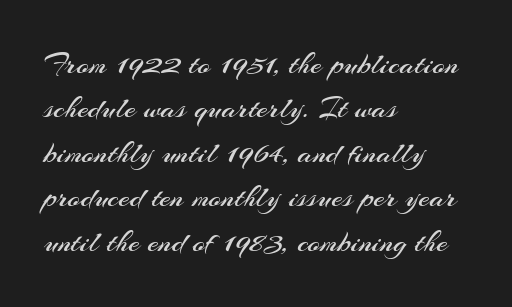
{"serif": "no", "bold": "no", "weight": "regular", "width": "normal", "stroke_contrast": "medium", "x_height": "small", "monospaced": "no", "underline": "no", "align": "left", "line_spacing": "normal", "line_spacing_ratio": 1.39, "letter_spacing": "normal", "letter_spacing_em": 0.0, "glyph_px": 32}
